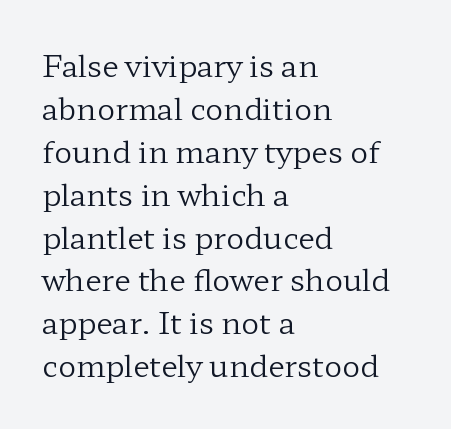
The image shows 30 px regular-weight, wide serif type, upright; set left-aligned, normal line spacing (1.43x), normal letter spacing, not underlined; low stroke contrast and a medium x-height.
